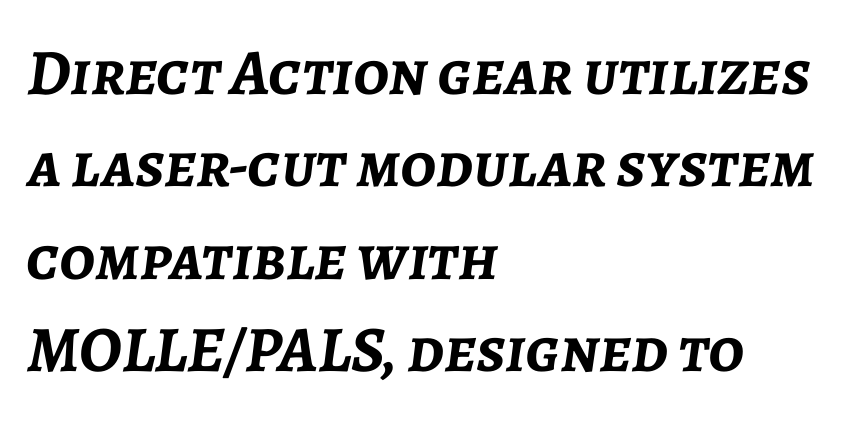
Descenders are the only things crossing below the line. Stroke thickness is high; the sample reads as a true bold. Here the designer chose a conventional face with non-uniform glyph widths. Caption: standard tracking, unaltered. The leading is moderate, giving the passage an even texture. An italicized treatment has been applied to the whole sample.
